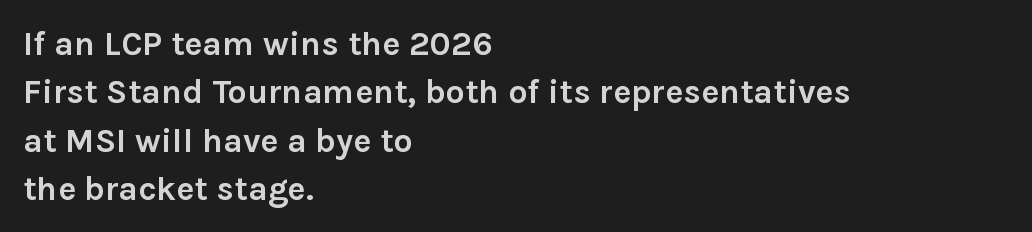
Q: Is the text bold? A: Yes.
Q: Is the text italic (slanted)? A: No, it is upright.
Q: Is the typeface a serif or a sans-serif typeface? A: Sans-serif.
Q: Is the text underlined? A: No.
Q: How is the paragraph aligned? A: Left-aligned.
Q: Is the spacing between letters normal or unusually wide? A: Normal.
Q: Is the spacing between lines tight, normal or loose? A: Normal.
Q: Width (condensed, normal, or wide)? A: Normal.
Q: Stroke contrast? A: Low.
Q: x-height? A: Medium.
Q: Monospaced? A: No.
